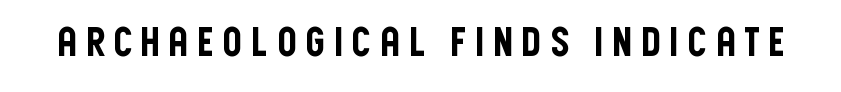
Character widths vary here, with narrow letters taking less room than wide ones. The passage shown is not underscored anywhere. Posture: vertical. The glyphs in this specimen are sans serif.
